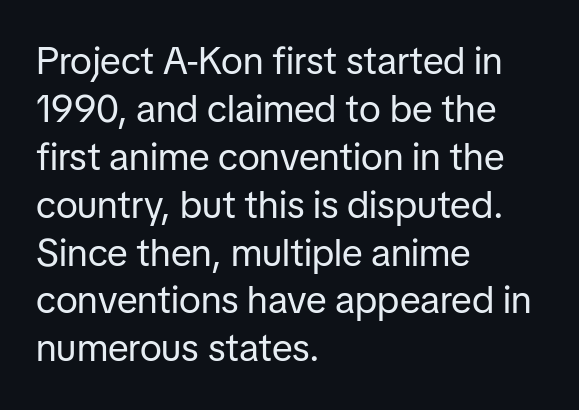
The image shows 38 px regular-weight sans-serif type, upright; set left-aligned, normal line spacing (1.26x), normal letter spacing, not underlined; low stroke contrast and a medium x-height.
